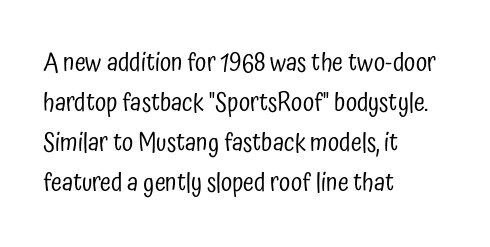
Q: Is the text bold? A: No.
Q: Is the text italic (slanted)? A: No, it is upright.
Q: Is the text underlined? A: No.
Q: How is the paragraph aligned? A: Left-aligned.
Q: Is the spacing between letters normal or unusually wide? A: Normal.
Q: Is the spacing between lines tight, normal or loose? A: Normal.
